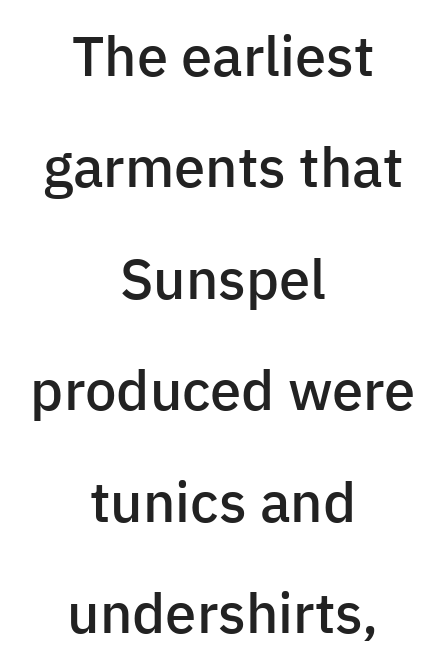
Q: Is the text bold? A: Semi-bold.
Q: Is the text italic (slanted)? A: No, it is upright.
Q: Is the typeface a serif or a sans-serif typeface? A: Sans-serif.
Q: Is the text underlined? A: No.
Q: How is the paragraph aligned? A: Centered.
Q: Is the spacing between letters normal or unusually wide? A: Normal.
Q: Is the spacing between lines tight, normal or loose? A: Loose.
Q: Width (condensed, normal, or wide)? A: Normal.
Q: Stroke contrast? A: Low.
Q: x-height? A: Medium.
Q: Monospaced? A: No.
